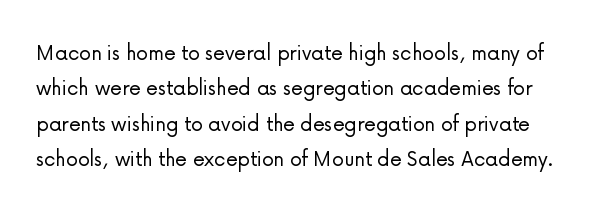
{"italic": "no", "bold": "no", "underline": "no", "line_spacing": "normal", "line_spacing_ratio": 1.47, "letter_spacing": "normal", "letter_spacing_em": 0.0, "glyph_px": 24}
